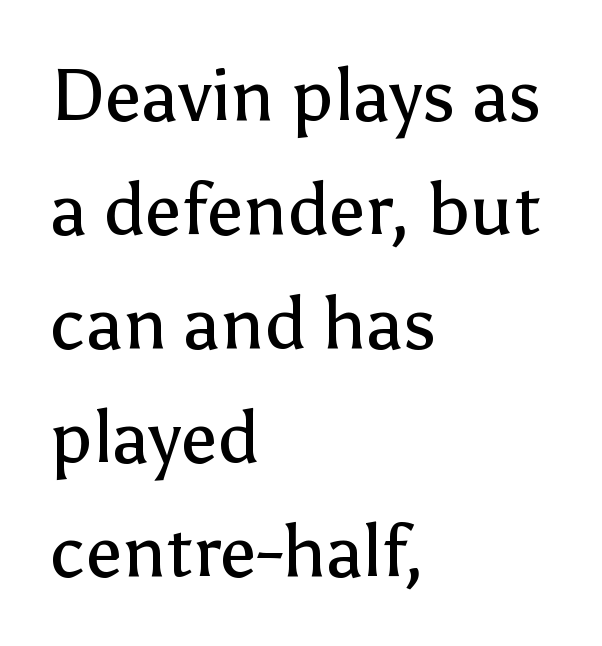
The image shows 73 px regular-weight sans-serif type, upright; set left-aligned, normal line spacing (1.56x), normal letter spacing, not underlined; low stroke contrast and a medium x-height.
